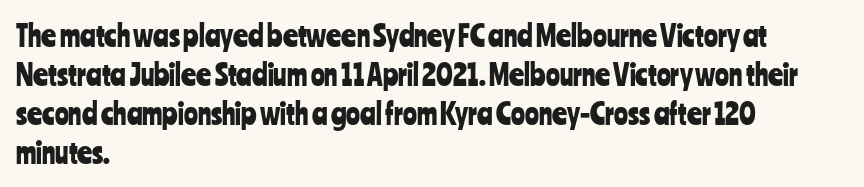
Q: Is the text italic (slanted)? A: No, it is upright.
Q: Is the typeface a serif or a sans-serif typeface? A: Sans-serif.
Q: Is the text underlined? A: No.
Q: How is the paragraph aligned? A: Left-aligned.
Q: Is the spacing between letters normal or unusually wide? A: Normal.
Q: Is the spacing between lines tight, normal or loose? A: Normal.
Q: Width (condensed, normal, or wide)? A: Condensed.
Q: Stroke contrast? A: Low.
Q: x-height? A: Medium.
Q: Monospaced? A: No.
